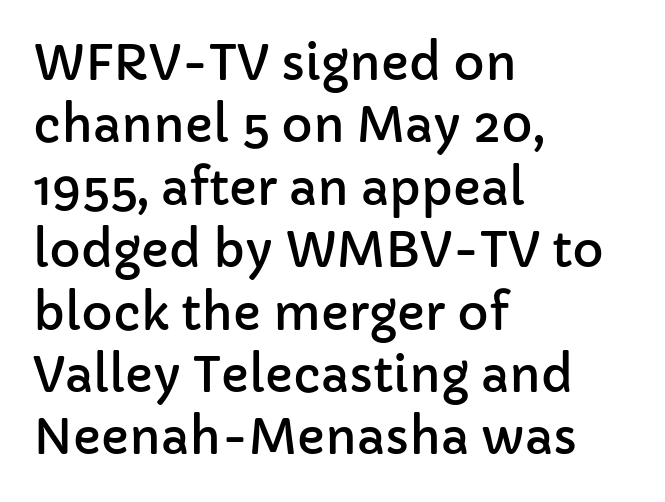
The image shows 48 px sans-serif type, upright; set left-aligned, normal line spacing (1.3x), normal letter spacing, not underlined; low stroke contrast and a medium x-height.
